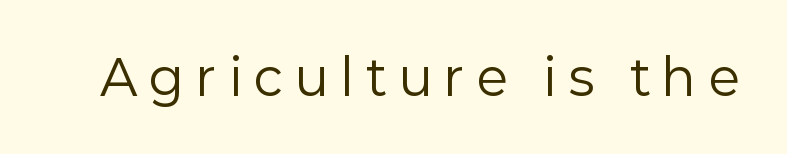
Display-style spreading of the glyphs; the letterfit is very open. The rendering uses natural spacing where letterforms have individual widths. Is the type heavy? It reads as light-to-regular instead. This sample uses a sans-serif face. The baseline area is clear. Tall strokes in this sample are plumb rather than angled.
